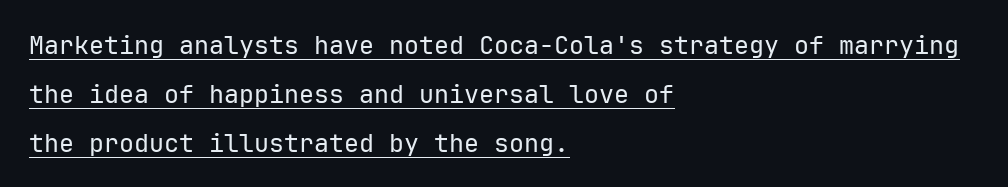
{"italic": "no", "bold": "no", "underline": "yes", "align": "left", "line_spacing": "loose", "line_spacing_ratio": 1.96, "letter_spacing": "normal", "letter_spacing_em": 0.0, "glyph_px": 25}
